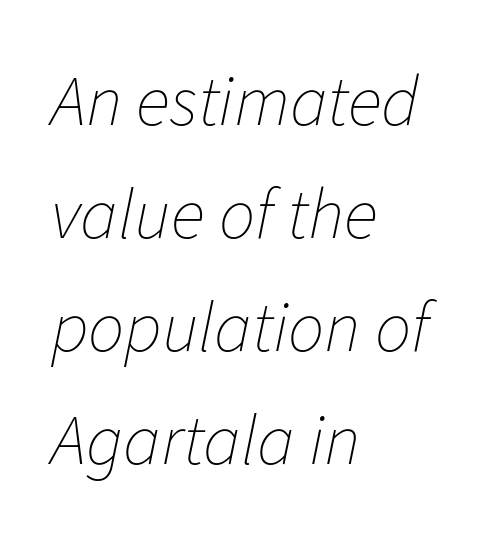
Q: Is the text bold? A: No.
Q: Is the text italic (slanted)? A: Yes, it leans right by about 11 degrees.
Q: Is the text underlined? A: No.
Q: How is the paragraph aligned? A: Left-aligned.
Q: Is the spacing between letters normal or unusually wide? A: Normal.
Q: Is the spacing between lines tight, normal or loose? A: Normal.
Q: Width (condensed, normal, or wide)? A: Normal.
Q: Stroke contrast? A: Low.
Q: x-height? A: Medium.
Q: Monospaced? A: No.
